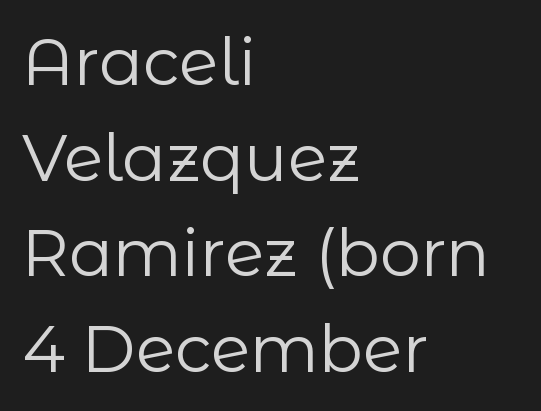
Unlike a traditional serif, this face leaves its strokes unadorned. Compared with typical body copy, the letter spacing here is the same. Honestly, there is no underline to notice here at all. The space between consecutive lines is moderate. Vertical stems look standard width or narrower in stroke.
